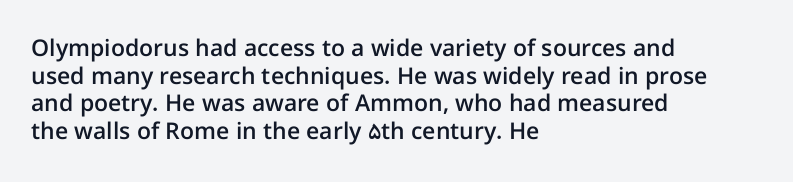
Q: Is the text bold? A: Semi-bold.
Q: Is the text italic (slanted)? A: No, it is upright.
Q: Is the text underlined? A: No.
Q: How is the paragraph aligned? A: Left-aligned.
Q: Is the spacing between letters normal or unusually wide? A: Normal.
